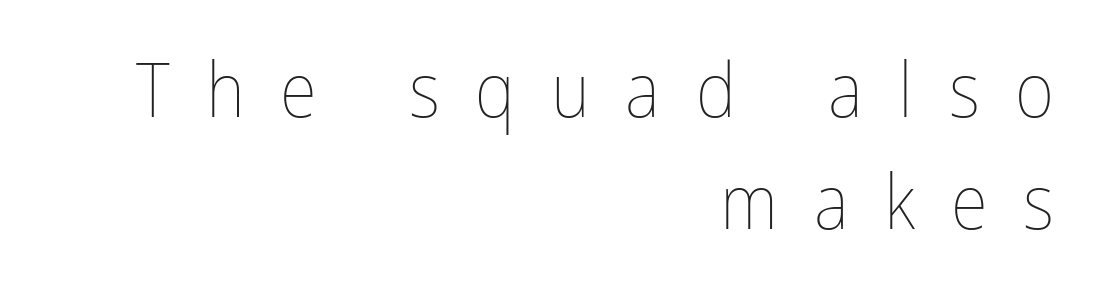
The image shows 76 px thin, condensed type, upright; set right-aligned, normal line spacing (1.48x), unusually wide letter spacing (+0.47 em), not underlined; low stroke contrast and a medium x-height.
